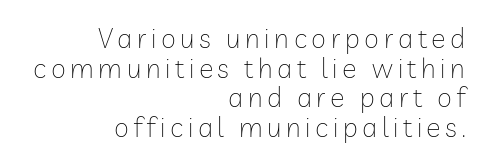
Q: Is the text bold? A: No.
Q: Is the text italic (slanted)? A: No, it is upright.
Q: Is the text underlined? A: No.
Q: How is the paragraph aligned? A: Right-aligned.
Q: Is the spacing between lines tight, normal or loose? A: Tight.
